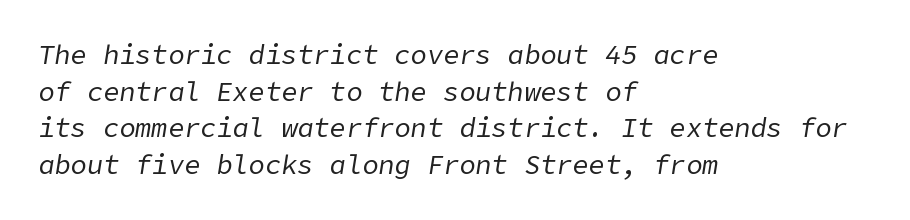
{"italic": "yes", "lean": "right", "slant_degrees": 9, "bold": "no", "underline": "no", "align": "left", "line_spacing": "normal", "line_spacing_ratio": 1.36, "letter_spacing": "normal", "letter_spacing_em": 0.0, "glyph_px": 27}
